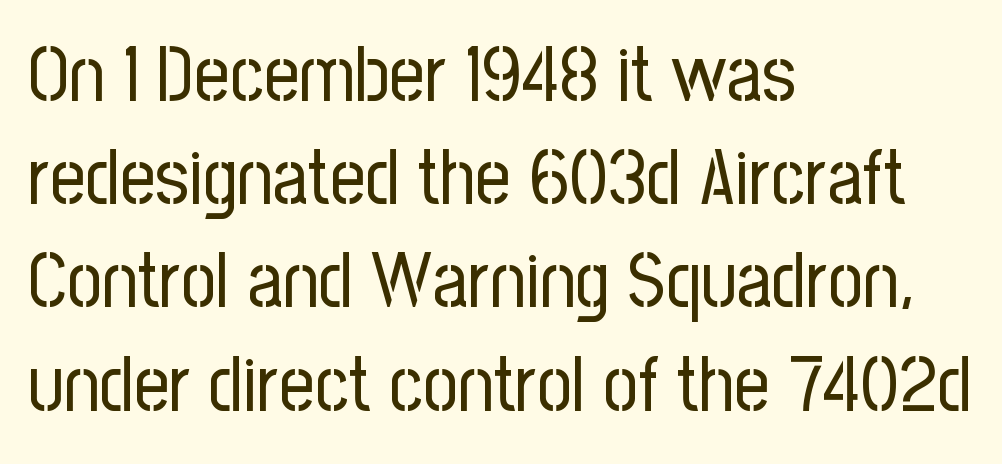
{"serif": "no", "italic": "no", "bold": "no", "weight": "regular", "width": "condensed", "stroke_contrast": "low", "x_height": "medium", "monospaced": "no", "underline": "no", "align": "left", "line_spacing": "normal", "line_spacing_ratio": 1.34, "letter_spacing": "normal", "letter_spacing_em": 0.0, "glyph_px": 77}
